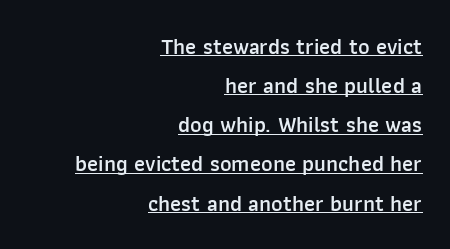
The image shows 22 px text type, upright; set right-aligned, line spacing 1.78x, normal letter spacing, underlined.
